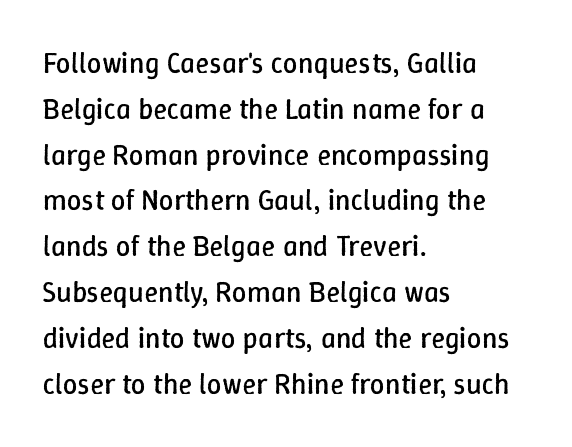
The image shows 29 px regular-weight type, upright; set left-aligned, normal line spacing (1.58x), normal letter spacing, not underlined; low stroke contrast and a medium x-height.
